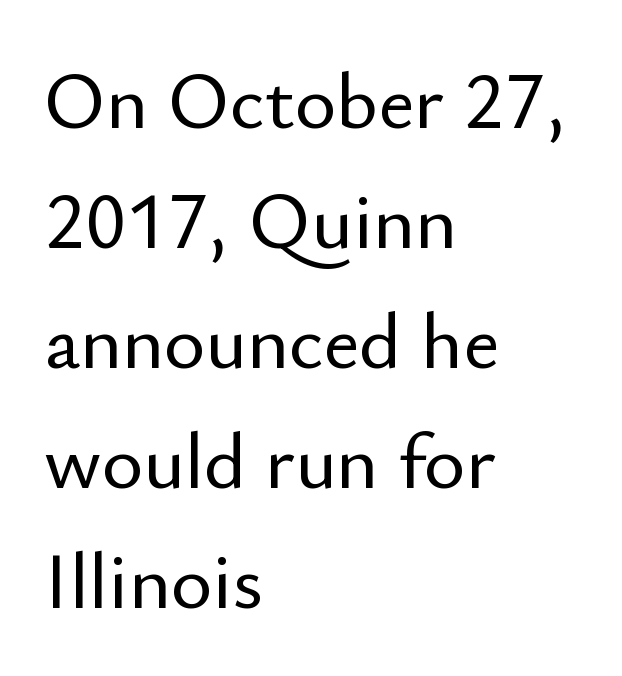
Q: Is the text italic (slanted)? A: No, it is upright.
Q: Is the typeface a serif or a sans-serif typeface? A: Sans-serif.
Q: Is the text underlined? A: No.
Q: How is the paragraph aligned? A: Left-aligned.
Q: Is the spacing between letters normal or unusually wide? A: Normal.
Q: Is the spacing between lines tight, normal or loose? A: Normal.
Q: Width (condensed, normal, or wide)? A: Normal.
Q: Stroke contrast? A: Low.
Q: x-height? A: Small.
Q: Monospaced? A: No.
